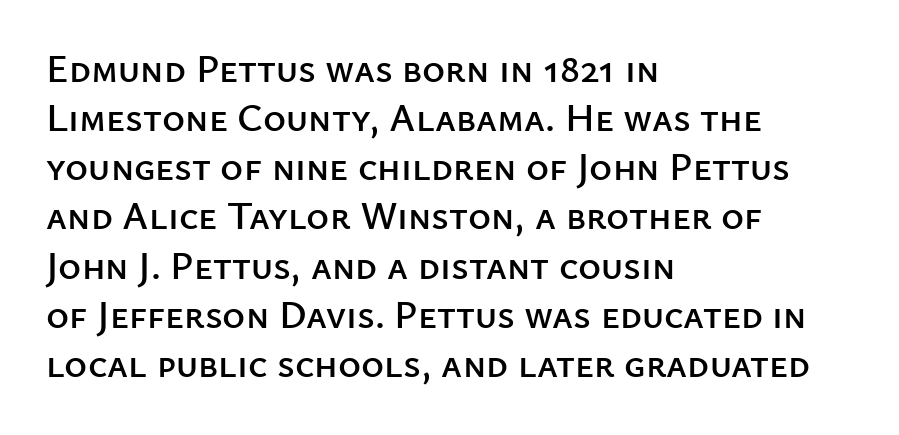
The image shows 39 px sans-serif type, upright; set left-aligned, normal line spacing (1.26x), normal letter spacing, not underlined; low stroke contrast and a medium x-height.
